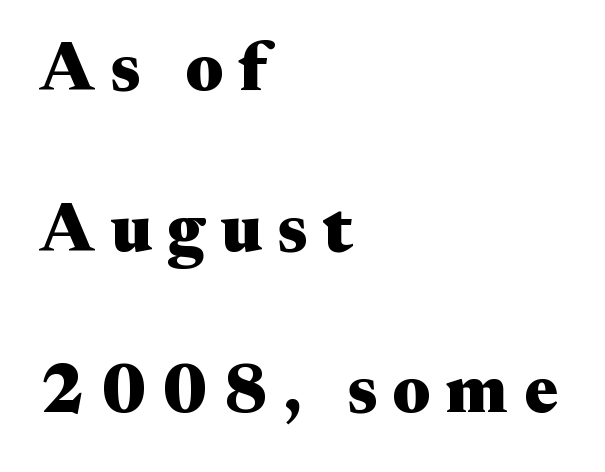
The image shows 68 px heavy, wide serif type, upright; set left-aligned, loose line spacing (2.37x), unusually wide letter spacing (+0.23 em), not underlined; medium stroke contrast and a medium x-height.
